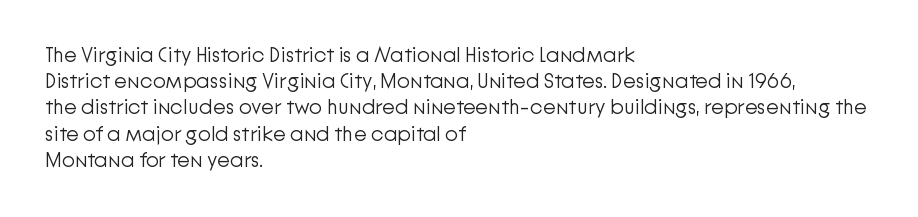
Does extra space separate the letters? No, they use regular spacing. Layout note: lines flush left. The area under the type is left untouched. This reads as an unemphasized weight, regular at the heaviest. This is roman type, the default non-slanted kind. Vertical spacing — default.
